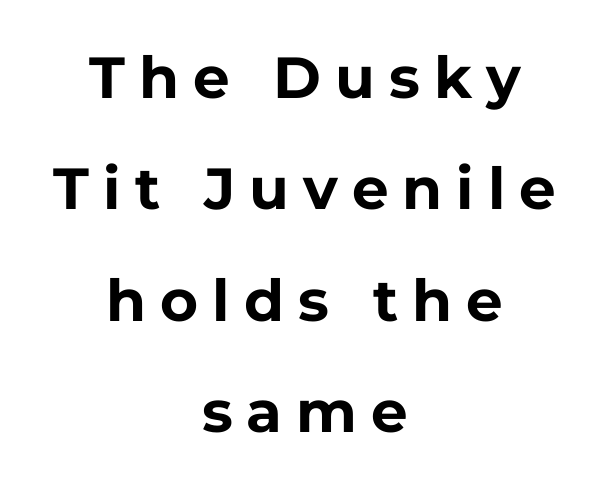
The image shows 58 px bold sans-serif type, upright; set centered, loose line spacing (1.92x), unusually wide letter spacing (+0.24 em), not underlined; low stroke contrast and a medium x-height.
